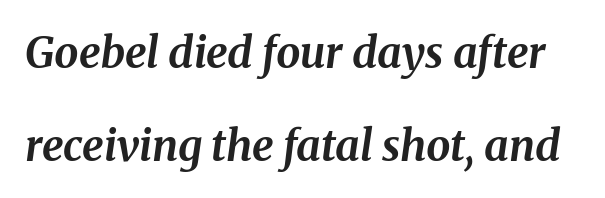
Q: Is the text bold? A: Yes.
Q: Is the text italic (slanted)? A: Yes, it leans right by about 8 degrees.
Q: Is the text underlined? A: No.
Q: Is the spacing between letters normal or unusually wide? A: Normal.
Q: Is the spacing between lines tight, normal or loose? A: Loose.
Q: Width (condensed, normal, or wide)? A: Normal.
Q: Stroke contrast? A: Medium.
Q: x-height? A: Medium.
Q: Monospaced? A: No.
